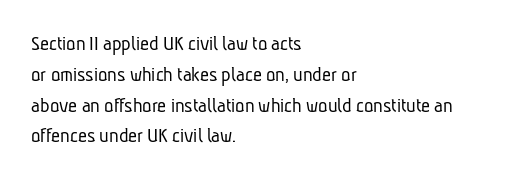
The image shows 22 px text type; set left-aligned, normal line spacing (1.4x), normal letter spacing, not underlined.
